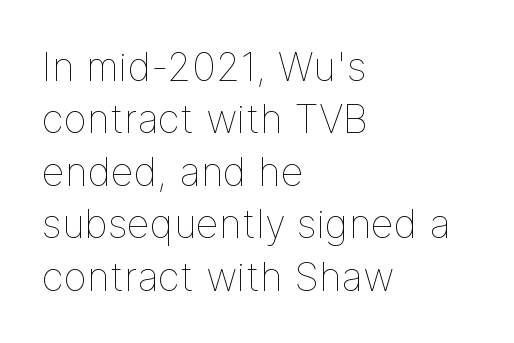
Stems and bowls with no extra thickness — not bold. No extra tracking has been applied to these lines. Compared with typical paragraphs, the rows here are spaced about the same. Each letter keeps its own natural width here, so spacing adapts to shape. A clean baseline with only descenders dipping below it.
